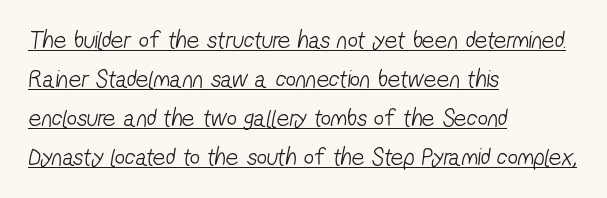
The image shows 25 px text type; set left-aligned, normal line spacing (1.56x), normal letter spacing, underlined.
